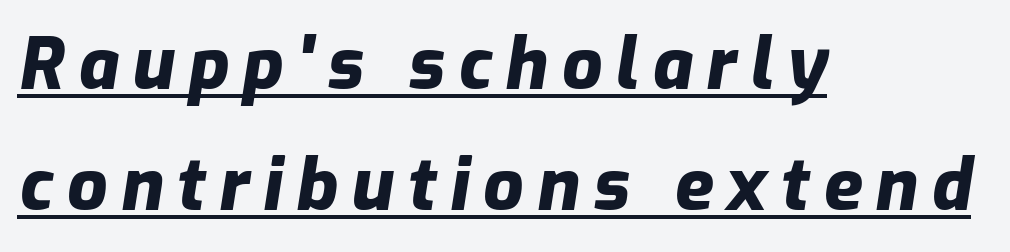
The image shows 71 px heavy type, italic (leaning right); set left-aligned, line spacing 1.71x, underlined; low stroke contrast and a medium x-height.
